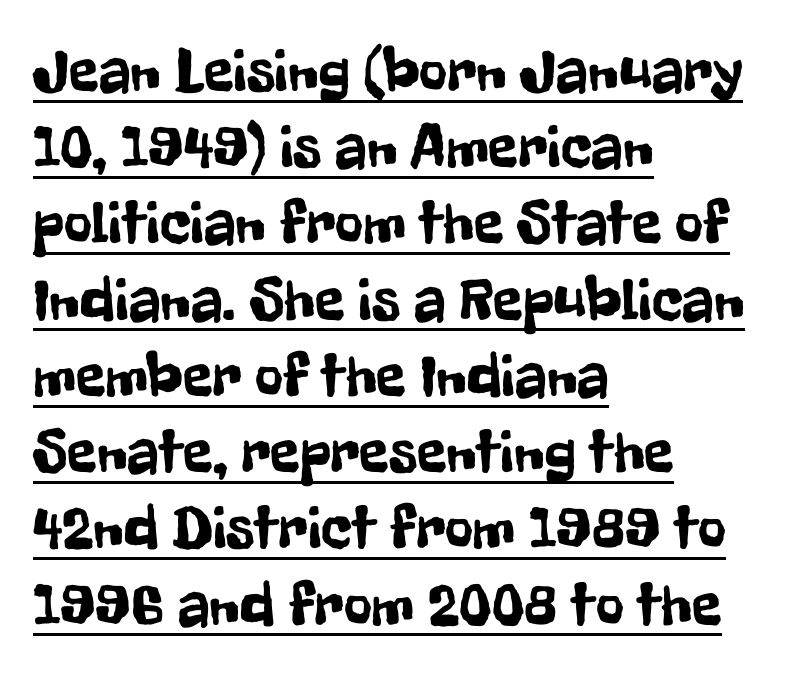
Q: Is the text italic (slanted)? A: No, it is upright.
Q: Is the typeface a serif or a sans-serif typeface? A: Sans-serif.
Q: Is the text underlined? A: Yes.
Q: How is the paragraph aligned? A: Left-aligned.
Q: Is the spacing between letters normal or unusually wide? A: Normal.
Q: Is the spacing between lines tight, normal or loose? A: Normal.
Q: Width (condensed, normal, or wide)? A: Condensed.
Q: Stroke contrast? A: Low.
Q: x-height? A: Medium.
Q: Monospaced? A: No.
